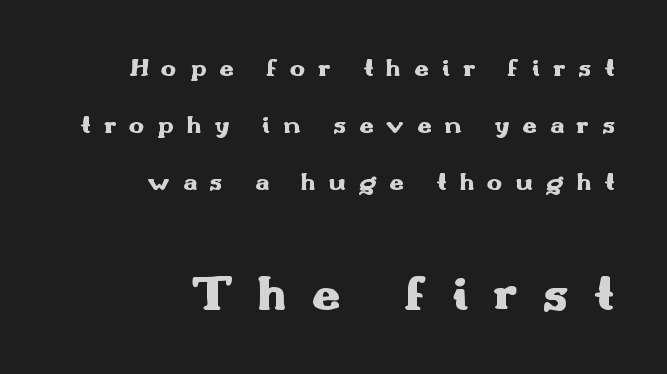
You could only call the tracking loose — the letters float apart. A typesetter would call this proportional, since set widths differ per character. Characters remain perfectly vertical along every line. Plain, unruled lines of type.
